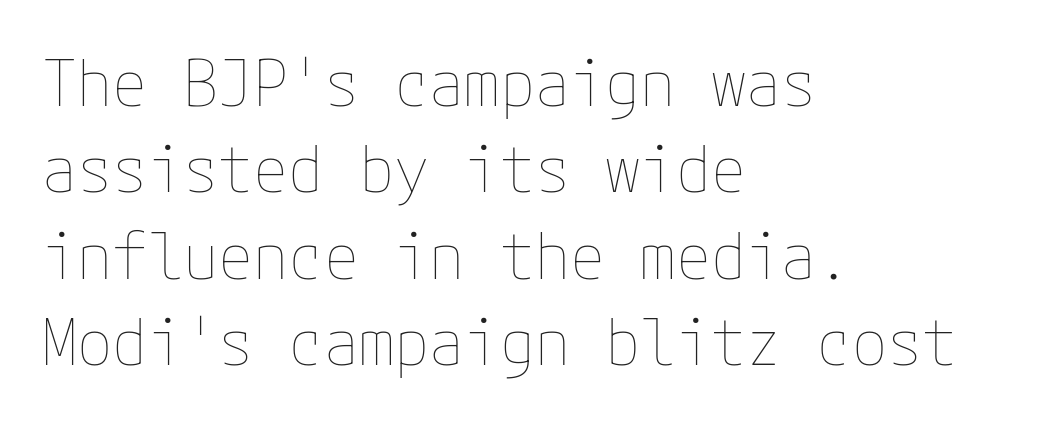
{"italic": "no", "bold": "no", "weight": "thin", "width": "normal", "stroke_contrast": "low", "x_height": "medium", "underline": "no", "align": "left", "line_spacing": "normal", "line_spacing_ratio": 1.35, "letter_spacing": "normal", "letter_spacing_em": 0.0, "glyph_px": 64}
